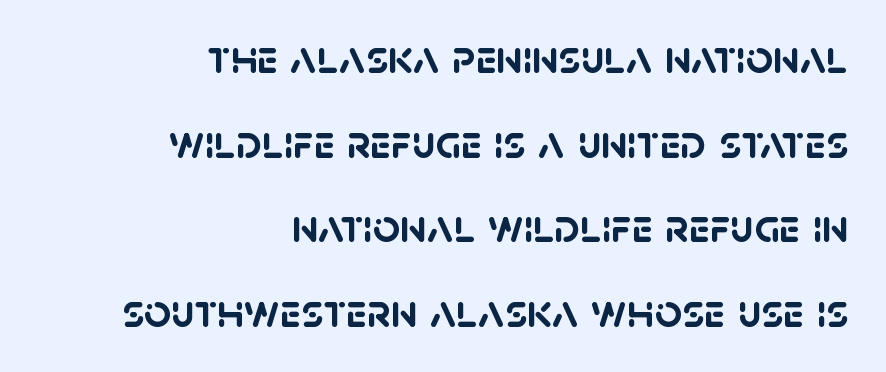
{"serif": "no", "bold": "yes", "weight": "semibold", "width": "normal", "stroke_contrast": "low", "x_height": "large", "monospaced": "no", "underline": "no", "align": "right", "line_spacing_ratio": 1.8, "letter_spacing": "normal", "letter_spacing_em": 0.0, "glyph_px": 47}
